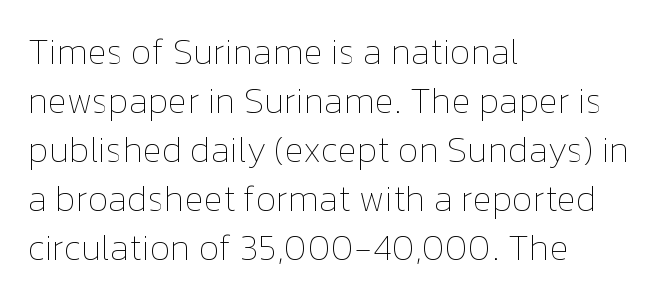
Q: Is the text bold? A: No.
Q: Is the text italic (slanted)? A: No, it is upright.
Q: Is the text underlined? A: No.
Q: How is the paragraph aligned? A: Left-aligned.
Q: Is the spacing between letters normal or unusually wide? A: Normal.
Q: Is the spacing between lines tight, normal or loose? A: Normal.
Q: Width (condensed, normal, or wide)? A: Normal.
Q: Stroke contrast? A: Low.
Q: x-height? A: Medium.
Q: Monospaced? A: No.
